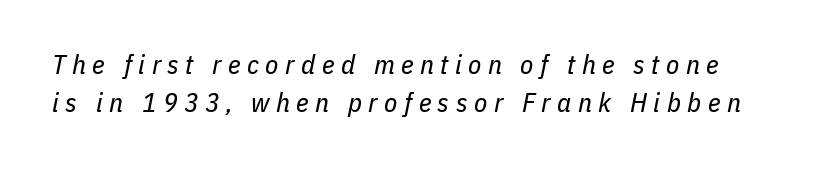
The designer left line spacing at the default. The line texture is sparse and dotted thanks to wide tracking. Italic? Definitely — the glyphs are oblique. No heavy texture on the line: the type isn't bold. The baseline area is clear.
